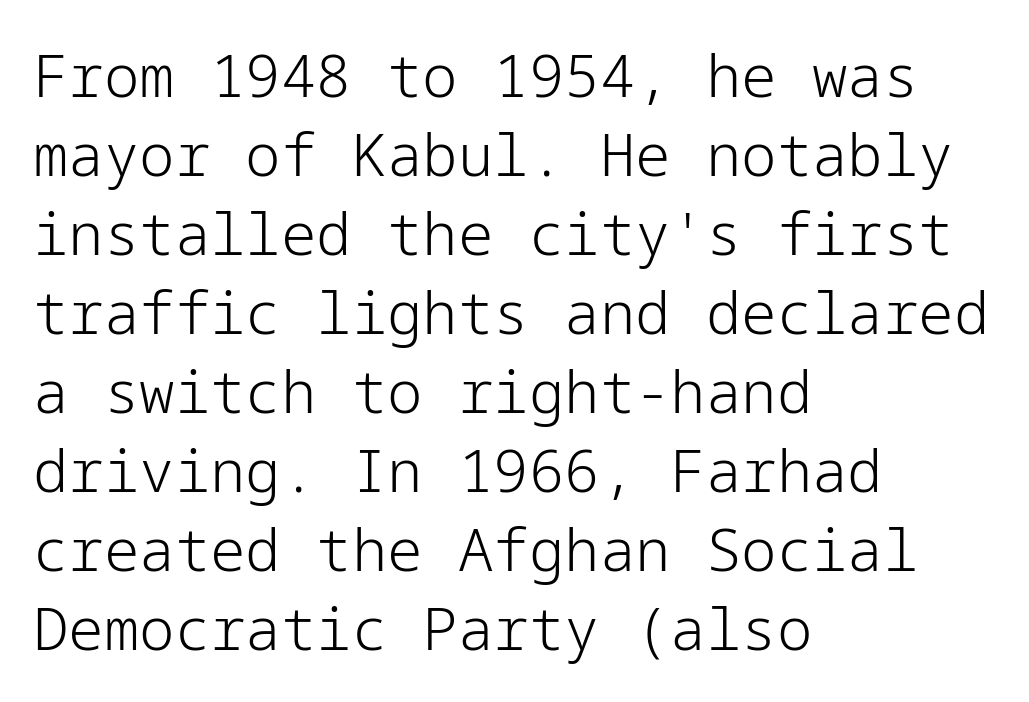
{"serif": "no", "italic": "no", "bold": "no", "weight": "light", "width": "normal", "stroke_contrast": "low", "x_height": "medium", "underline": "no", "align": "left", "line_spacing": "normal", "line_spacing_ratio": 1.34, "letter_spacing": "normal", "letter_spacing_em": 0.0, "glyph_px": 59}
